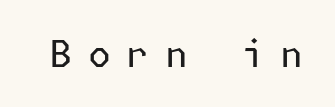
The image shows 37 px regular-weight sans-serif type, upright; set unusually wide letter spacing (+0.42 em), not underlined; low stroke contrast and a medium x-height.
